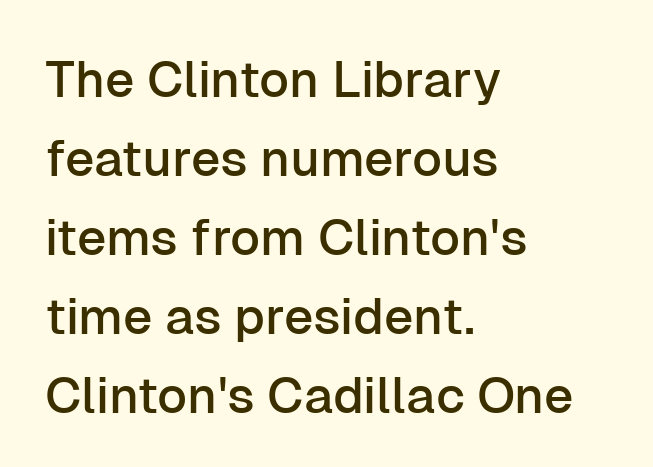
{"serif": "no", "italic": "no", "width": "normal", "stroke_contrast": "low", "x_height": "medium", "monospaced": "no", "underline": "no", "align": "left", "line_spacing": "normal", "line_spacing_ratio": 1.55, "letter_spacing": "normal", "letter_spacing_em": 0.0, "glyph_px": 51}
